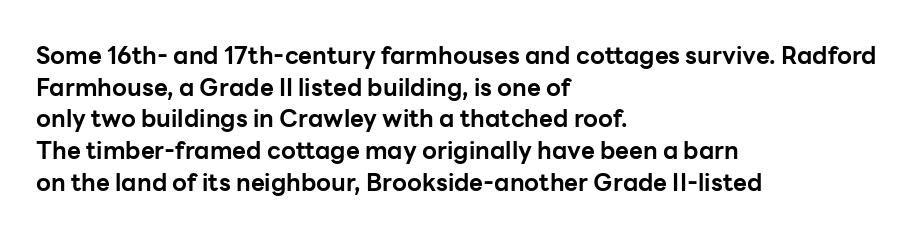
Q: Is the text bold? A: Yes.
Q: Is the text italic (slanted)? A: No, it is upright.
Q: Is the text underlined? A: No.
Q: How is the paragraph aligned? A: Left-aligned.
Q: Is the spacing between letters normal or unusually wide? A: Normal.
Q: Is the spacing between lines tight, normal or loose? A: Normal.
